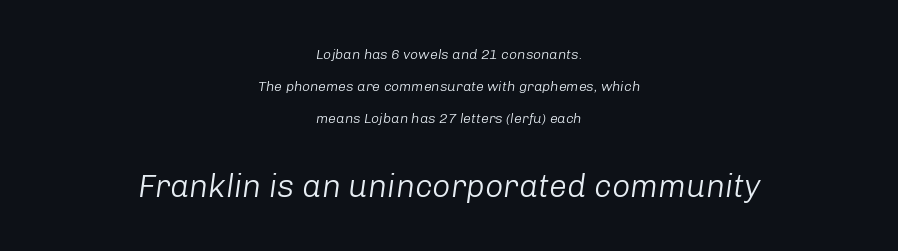
Q: Is the text bold? A: No.
Q: Is the text italic (slanted)? A: Yes, it leans right by about 8 degrees.
Q: Is the text underlined? A: No.
Q: How is the paragraph aligned? A: Centered.
Q: Is the spacing between letters normal or unusually wide? A: Normal.
Q: Is the spacing between lines tight, normal or loose? A: Loose.
Q: Which block of text is set in a larger size, the first (top) or the second (bottom)? A: The second (bottom) one.
Q: Width (condensed, normal, or wide)? A: Normal.
Q: Stroke contrast? A: Low.
Q: x-height? A: Medium.
Q: Monospaced? A: No.
